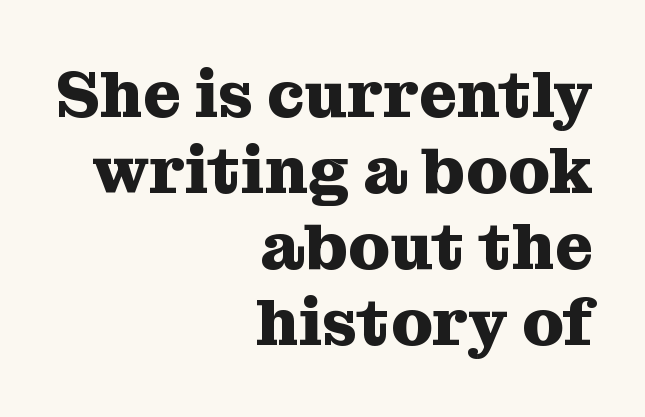
The image shows 66 px heavy serif type, upright; set right-aligned, tight line spacing (1.15x), normal letter spacing, not underlined; medium stroke contrast and a medium x-height.
